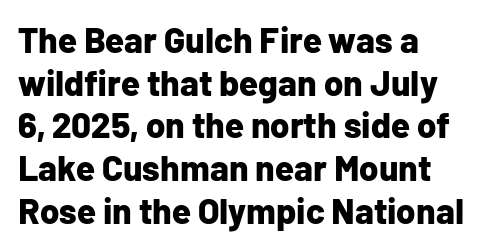
{"serif": "no", "italic": "no", "bold": "yes", "weight": "bold", "width": "normal", "stroke_contrast": "low", "x_height": "medium", "monospaced": "no", "underline": "no", "align": "left", "line_spacing_ratio": 1.22, "letter_spacing": "normal", "letter_spacing_em": 0.0, "glyph_px": 35}
